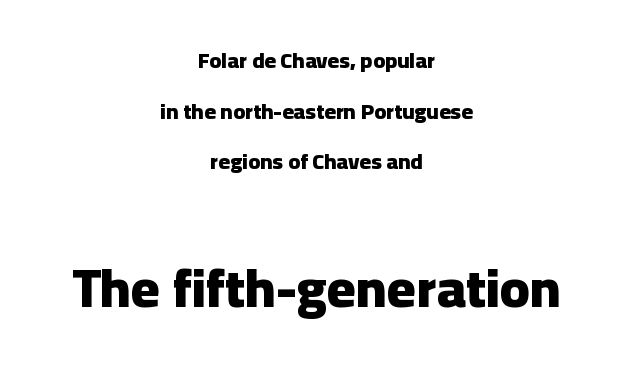
The image shows 55 px heavy sans-serif type, upright; set centered, loose line spacing (2.3x), normal letter spacing, not underlined; the second (bottom) block is 2.5x larger; low stroke contrast and a medium x-height.
